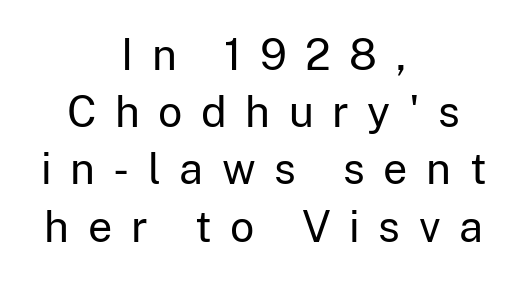
Unlike a traditional serif, this face leaves its strokes unadorned. Note the varied advance widths — an 'i' is clearly narrower than an 'm'. Characters remain perfectly vertical along every line. The text block is weighted toward neither margin, spreading evenly from the middle. Substantial extra tracking has been applied to these lines.
